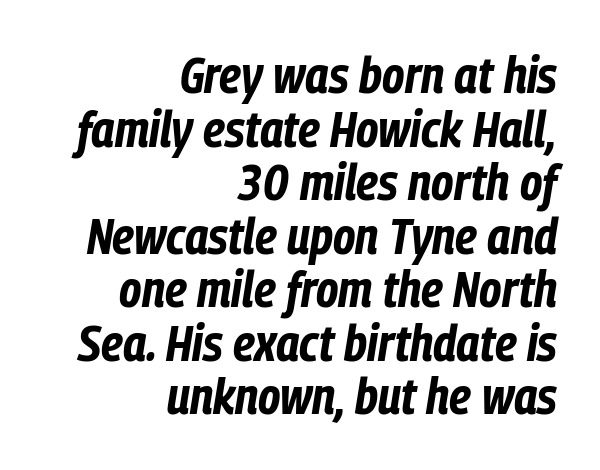
{"italic": "yes", "lean": "right", "slant_degrees": 9, "bold": "yes", "weight": "bold", "width": "condensed", "stroke_contrast": "low", "x_height": "medium", "monospaced": "no", "underline": "no", "align": "right", "line_spacing": "tight", "line_spacing_ratio": 1.05, "letter_spacing": "normal", "letter_spacing_em": 0.0, "glyph_px": 51}
